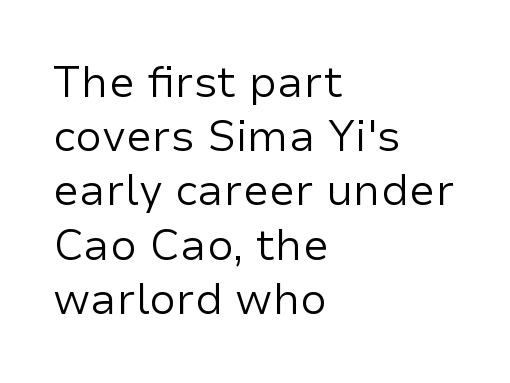
{"serif": "no", "italic": "no", "bold": "no", "weight": "regular", "width": "normal", "stroke_contrast": "low", "x_height": "medium", "monospaced": "no", "underline": "no", "align": "left", "line_spacing": "normal", "line_spacing_ratio": 1.26, "letter_spacing": "normal", "letter_spacing_em": 0.0, "glyph_px": 43}
